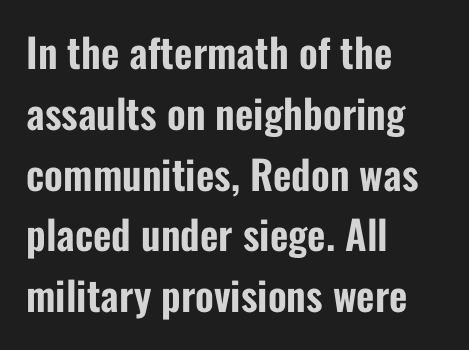
The text was rendered using a sans face with plain stroke endings. Compared with typical paragraphs, the rows here are spaced about the same. Character widths vary here, with narrow letters taking less room than wide ones. Casual observation: everything's shoved over to the left.
